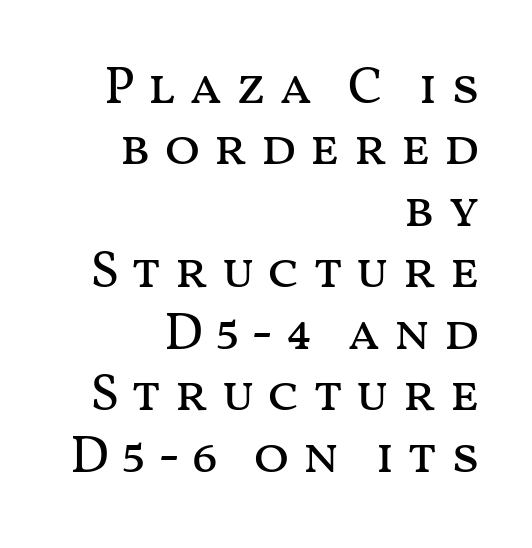
Summary of weight: not heavy and not bold. Tall strokes in this sample are plumb rather than angled. The letters are spread apart with noticeably loose tracking. Check the space under the baseline: it is left empty. The rendering uses natural spacing where letterforms have individual widths. Horizontally, the lines are justified to the trailing edge only.
